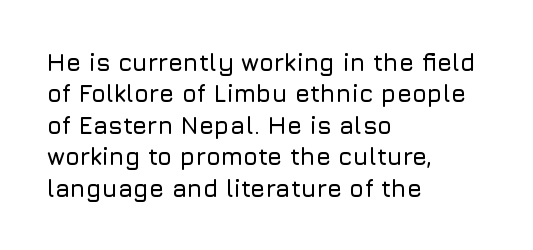
The image shows 24 px text type, upright; set left-aligned, normal line spacing (1.31x), normal letter spacing, not underlined.
